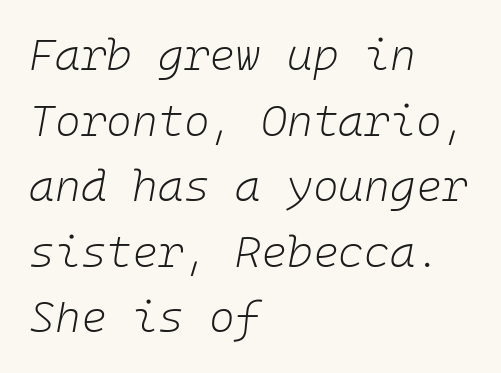
The lines sit at an ordinary, default distance from one another. The font is comparable to plain body text, perhaps lighter. The letterforms sit shoulder to shoulder at normal distance. Quick note: underline off. You could count columns in this text — the font is strictly monospaced. Characters are canted at an angle relative to the baseline's perpendicular.
